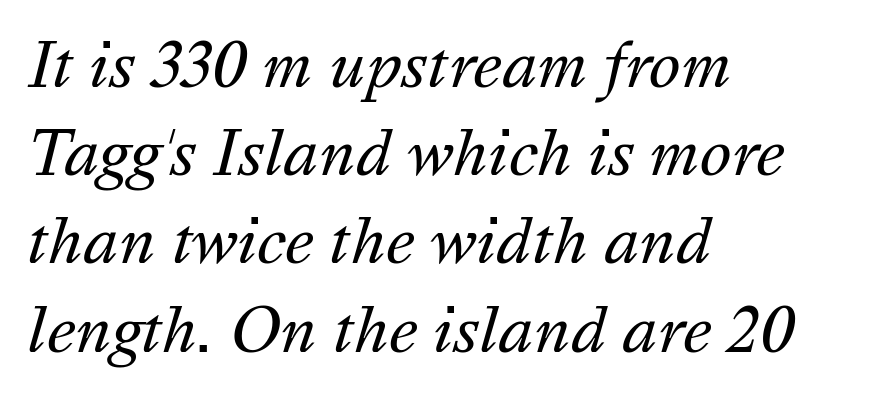
The lines sit at an ordinary, default distance from one another. Is the letter spacing exaggerated? No — it looks like the ordinary default. Underlining? Definitely not there. Is the type slanted? Yes — the strokes lean at a clear angle.
